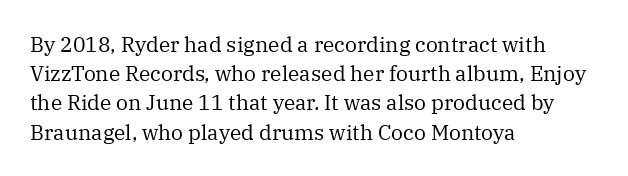
Tracking here is standard; glyphs follow each other at the usual distance. Heft: none added — not bold. These lines are set flush left with a ragged right edge. The letters stand straight up with perfectly vertical stems. Has an underline been added? It has not.
